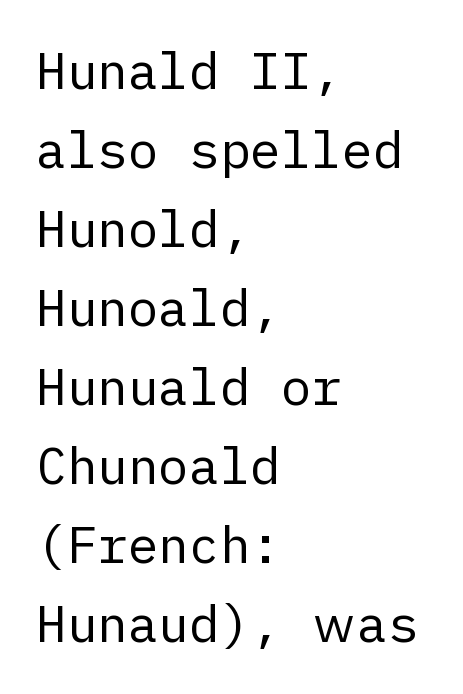
Q: Is the text bold? A: No.
Q: Is the text italic (slanted)? A: No, it is upright.
Q: Is the typeface a serif or a sans-serif typeface? A: Sans-serif.
Q: Is the text underlined? A: No.
Q: How is the paragraph aligned? A: Left-aligned.
Q: Is the spacing between letters normal or unusually wide? A: Normal.
Q: Is the spacing between lines tight, normal or loose? A: Normal.
Q: Width (condensed, normal, or wide)? A: Normal.
Q: Stroke contrast? A: Low.
Q: x-height? A: Medium.
